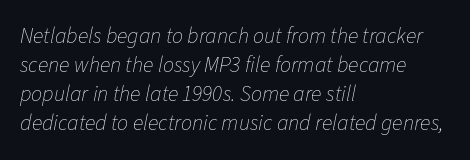
{"italic": "yes", "lean": "right", "slant_degrees": 11, "bold": "no", "underline": "no", "align": "left", "line_spacing": "normal", "line_spacing_ratio": 1.32, "letter_spacing": "normal", "letter_spacing_em": 0.0, "glyph_px": 22}
